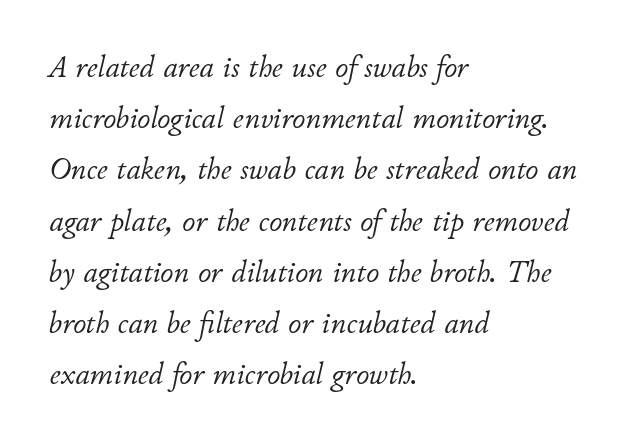
{"italic": "yes", "lean": "right", "slant_degrees": 11, "bold": "no", "weight": "light", "width": "normal", "stroke_contrast": "low", "x_height": "small", "monospaced": "no", "underline": "no", "align": "left", "line_spacing": "normal", "line_spacing_ratio": 1.6, "letter_spacing": "normal", "letter_spacing_em": 0.0, "glyph_px": 32}
